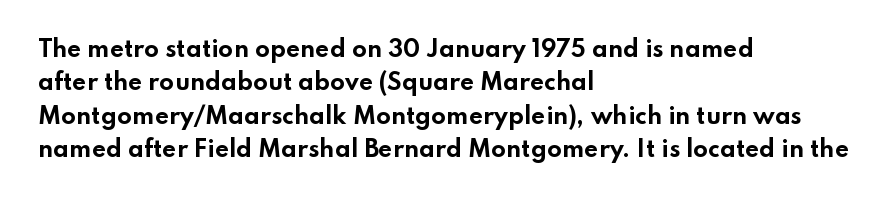
Q: Is the text bold? A: Yes.
Q: Is the text italic (slanted)? A: No, it is upright.
Q: Is the text underlined? A: No.
Q: How is the paragraph aligned? A: Left-aligned.
Q: Is the spacing between letters normal or unusually wide? A: Normal.
Q: Is the spacing between lines tight, normal or loose? A: Normal.
